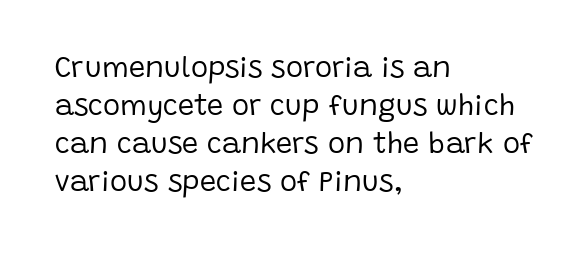
Q: Is the text bold? A: No.
Q: Is the text italic (slanted)? A: No, it is upright.
Q: Is the typeface a serif or a sans-serif typeface? A: Sans-serif.
Q: Is the text underlined? A: No.
Q: How is the paragraph aligned? A: Left-aligned.
Q: Is the spacing between letters normal or unusually wide? A: Normal.
Q: Is the spacing between lines tight, normal or loose? A: Normal.
Q: Width (condensed, normal, or wide)? A: Normal.
Q: Stroke contrast? A: Low.
Q: x-height? A: Large.
Q: Monospaced? A: No.
